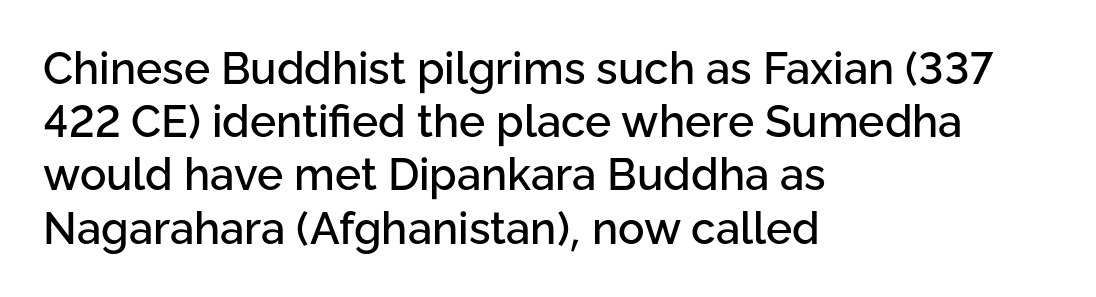
The image shows 44 px sans-serif type, upright; set left-aligned, line spacing 1.21x, normal letter spacing, not underlined; low stroke contrast and a medium x-height.
